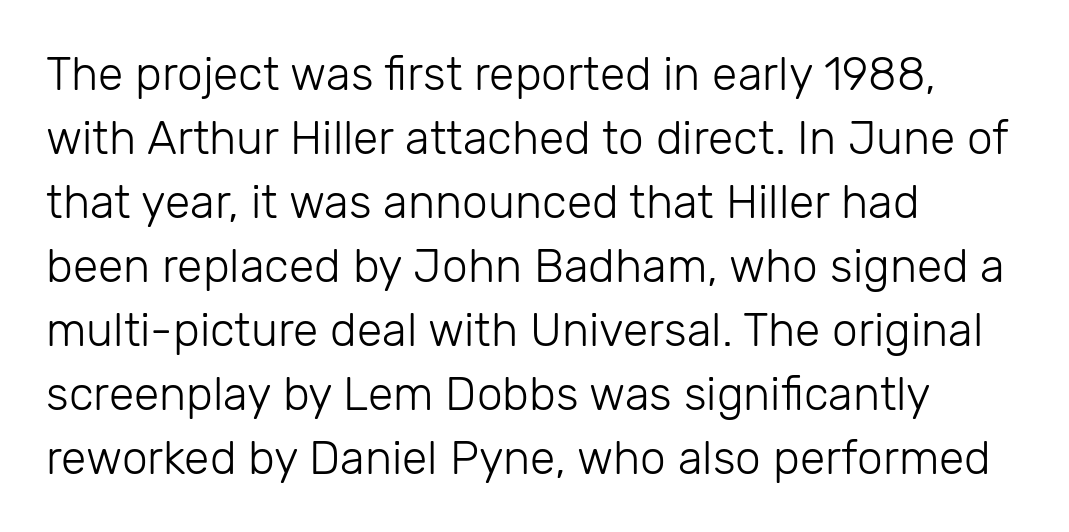
Q: Is the text bold? A: No.
Q: Is the text italic (slanted)? A: No, it is upright.
Q: Is the typeface a serif or a sans-serif typeface? A: Sans-serif.
Q: Is the text underlined? A: No.
Q: How is the paragraph aligned? A: Left-aligned.
Q: Is the spacing between letters normal or unusually wide? A: Normal.
Q: Is the spacing between lines tight, normal or loose? A: Normal.
Q: Width (condensed, normal, or wide)? A: Normal.
Q: Stroke contrast? A: Low.
Q: x-height? A: Medium.
Q: Monospaced? A: No.
